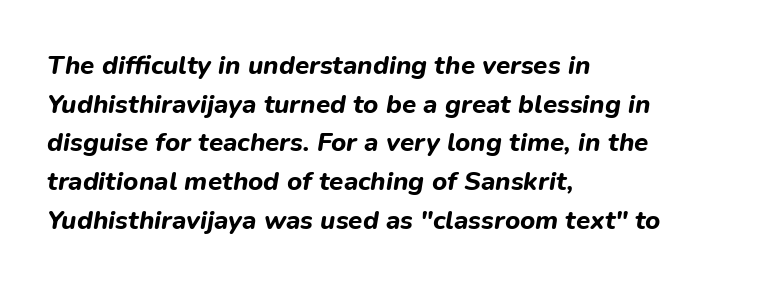
The lines in this sample share a left origin and differ only in where they stop. One glance says typical: line gaps are just what's usual. The words here are not underlined. Is the letter spacing exaggerated? No — it looks like the ordinary default. Characters are canted at an angle relative to the baseline's perpendicular. Strokes here are thick enough to call this a true bold.
